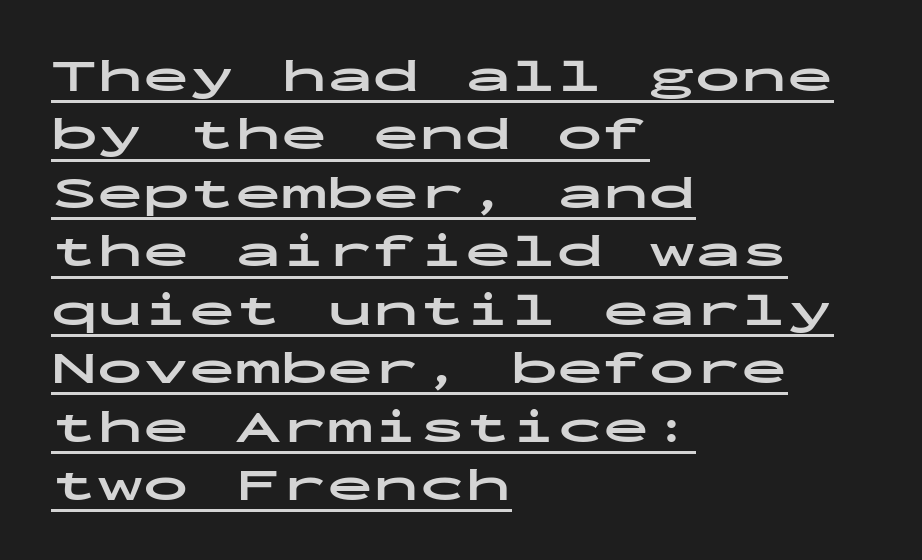
The image shows 46 px bold, wide sans-serif type, upright, monospaced; set left-aligned, normal line spacing (1.27x), normal letter spacing, underlined; low stroke contrast and a medium x-height.
